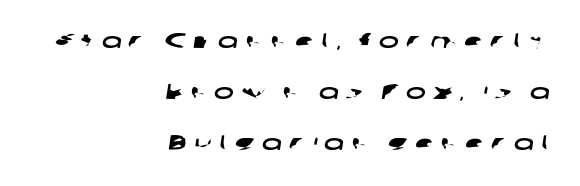
The image shows 21 px text type; set right-aligned, loose line spacing (2.42x), unusually wide letter spacing (+0.35 em), not underlined.
